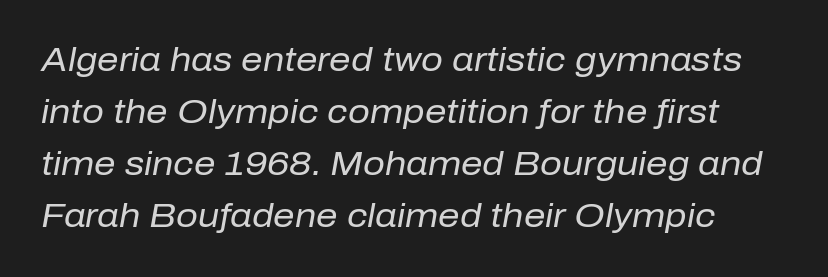
Here the designer chose a conventional face with non-uniform glyph widths. Between one letter and the next there's only the usual sliver of space. This sample keeps an unexceptional amount of space between lines. The space beneath each line is pristine and unruled. The whole block is typeset with a tilt. Compared with a typical body face, this is equally light or lighter still.
